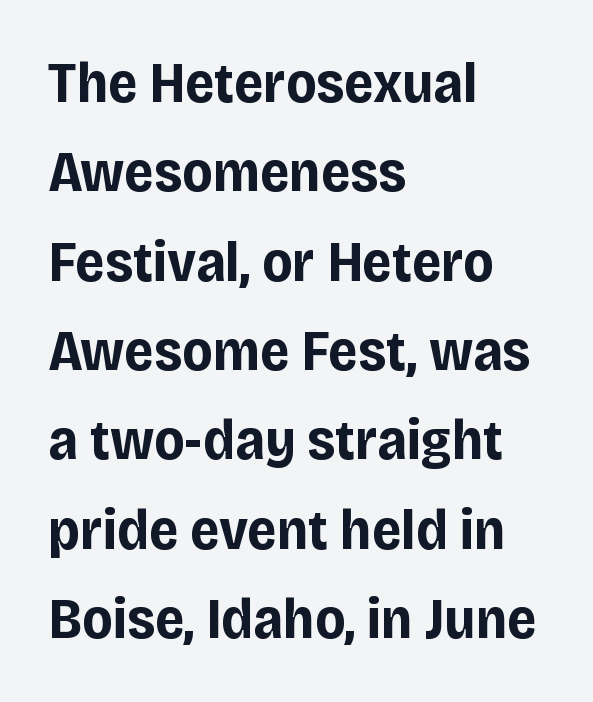
Unmarked baselines from the first word to the last. You could not count columns in this text — the font is proportionally spaced. The characters display no serif detailing; their extremities are plain. Caption: standard tracking, unaltered. In terms of leading, this rendering sits right in the middle.
